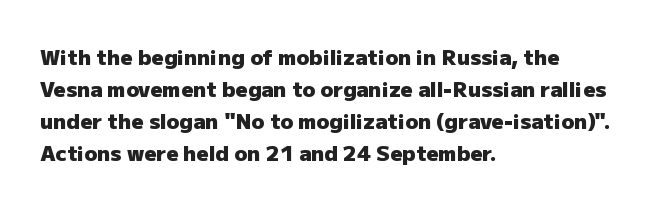
The image shows 21 px bold type, upright; set left-aligned, normal line spacing (1.52x), normal letter spacing, not underlined.
